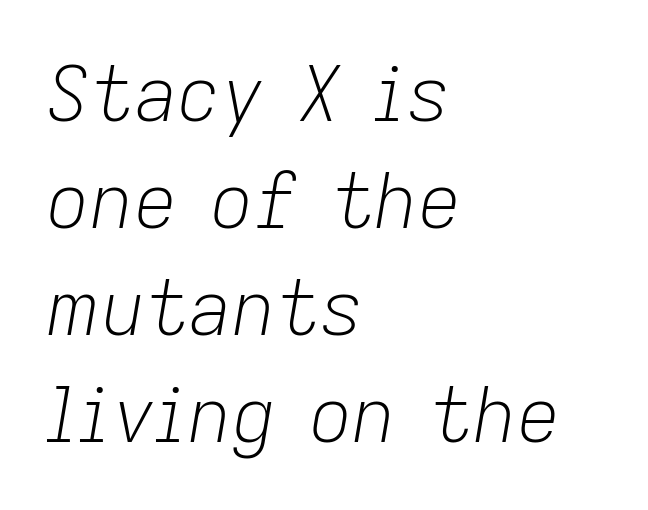
Q: Is the text bold? A: No.
Q: Is the text italic (slanted)? A: Yes, it leans right by about 9 degrees.
Q: Is the text underlined? A: No.
Q: How is the paragraph aligned? A: Left-aligned.
Q: Is the spacing between letters normal or unusually wide? A: Normal.
Q: Is the spacing between lines tight, normal or loose? A: Normal.
Q: Width (condensed, normal, or wide)? A: Normal.
Q: Stroke contrast? A: Low.
Q: x-height? A: Medium.
Q: Monospaced? A: No.
